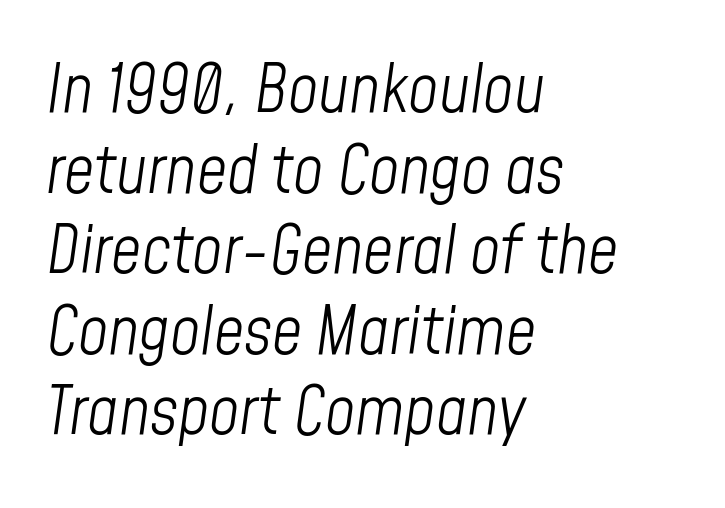
{"italic": "yes", "lean": "right", "slant_degrees": 8, "bold": "no", "weight": "light", "width": "condensed", "stroke_contrast": "low", "x_height": "medium", "monospaced": "no", "underline": "no", "align": "left", "line_spacing_ratio": 1.22, "letter_spacing": "normal", "letter_spacing_em": 0.0, "glyph_px": 66}
